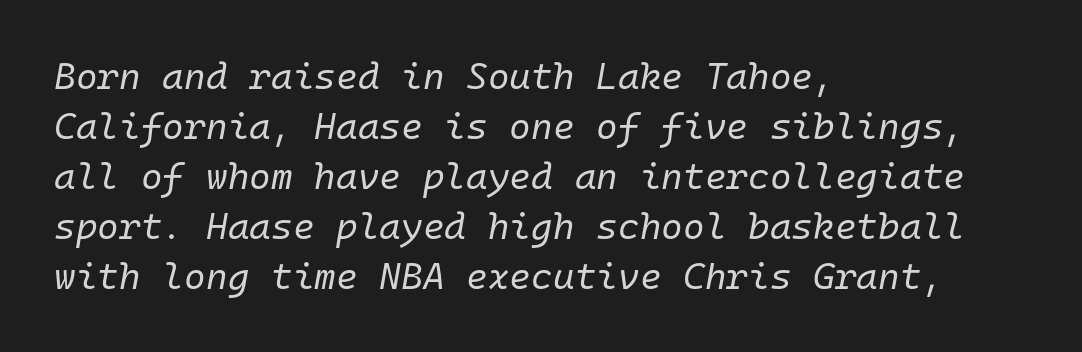
Q: Is the text bold? A: No.
Q: Is the text italic (slanted)? A: Yes, it leans right by about 10 degrees.
Q: Is the text underlined? A: No.
Q: How is the paragraph aligned? A: Left-aligned.
Q: Is the spacing between letters normal or unusually wide? A: Normal.
Q: Is the spacing between lines tight, normal or loose? A: Normal.
Q: Width (condensed, normal, or wide)? A: Normal.
Q: Stroke contrast? A: Low.
Q: x-height? A: Medium.
Q: Monospaced? A: Yes.
